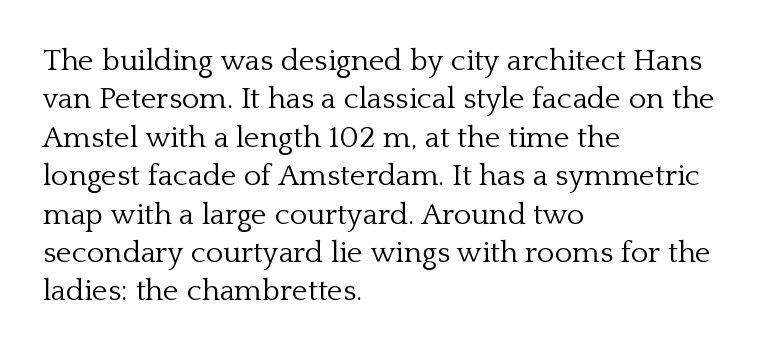
A classic flush-left, rag-right setting is used for this passage. Words float on clear page, feet unadorned. These lines were composed using upright roman letters. The typeface chosen for these lines features serifs.
